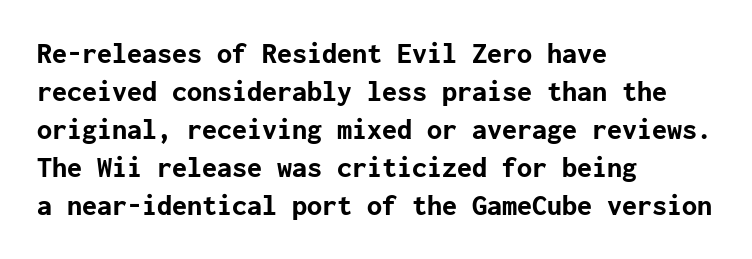
The image shows 30 px bold sans-serif type, upright; set left-aligned, normal line spacing (1.27x), normal letter spacing, not underlined; low stroke contrast and a medium x-height.
